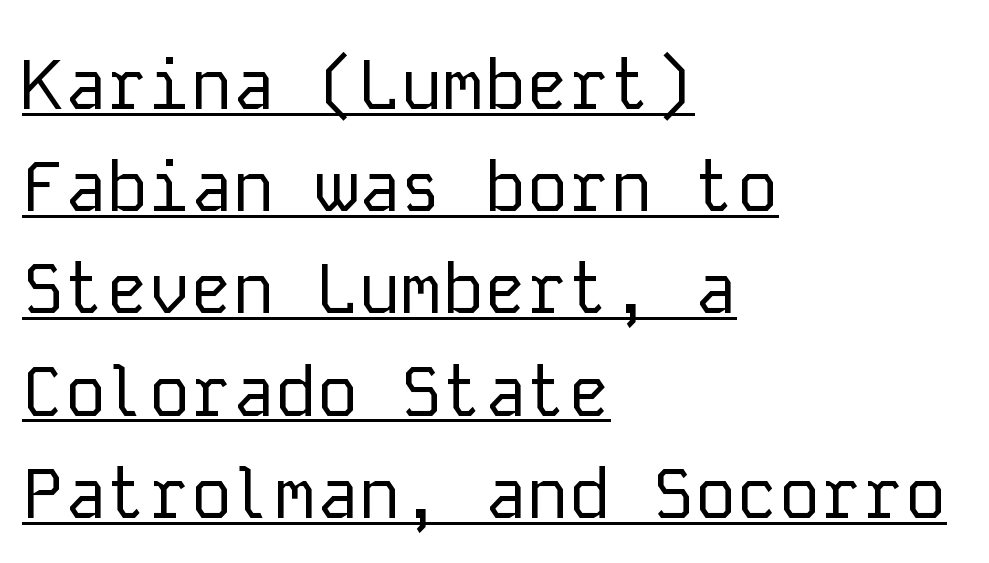
{"serif": "no", "italic": "no", "bold": "no", "weight": "regular", "width": "normal", "stroke_contrast": "low", "x_height": "medium", "monospaced": "yes", "underline": "yes", "align": "left", "line_spacing": "normal", "line_spacing_ratio": 1.46, "letter_spacing": "normal", "letter_spacing_em": 0.0, "glyph_px": 70}
